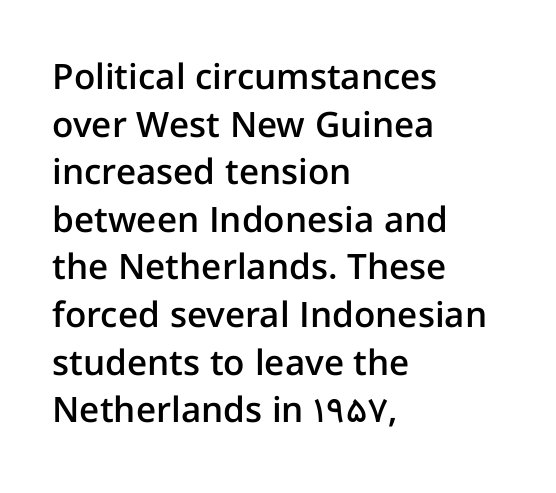
Quick note: underline off. Regarding serifs, this sample does without them. The passage shown is semibold, sitting just below true bold. You could not count columns in this text — the font is proportionally spaced. Line spacing here is normal. This is roman type, the default non-slanted kind.
